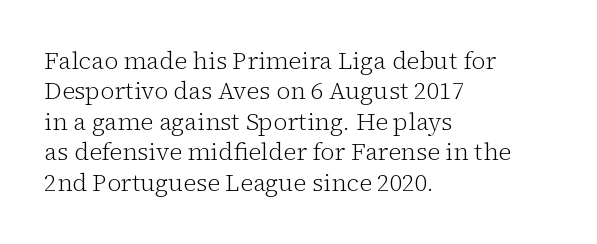
{"italic": "no", "bold": "no", "underline": "no", "align": "left", "line_spacing": "normal", "line_spacing_ratio": 1.27, "letter_spacing": "normal", "letter_spacing_em": 0.0, "glyph_px": 24}
